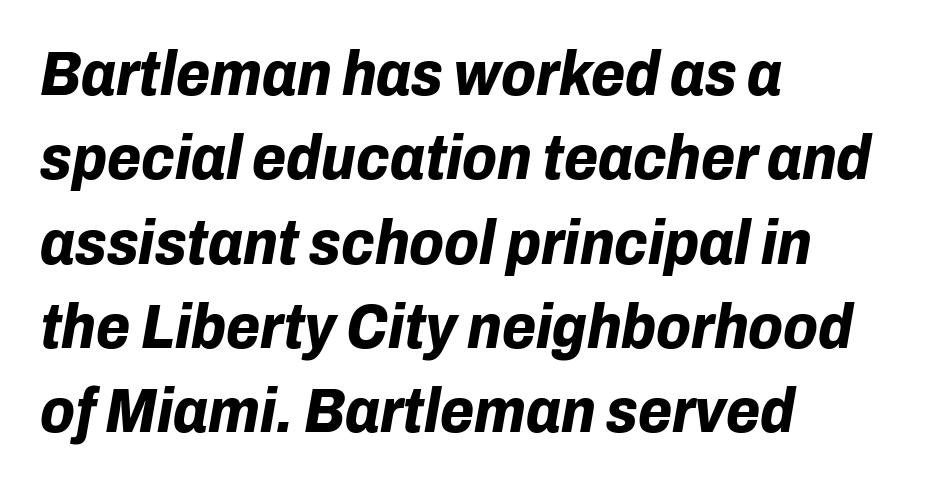
Yep, that's italic — everything's leaning. Glyph-to-glyph distance matches everyday printed text. Line starts are locked; line ends wander. Summary of vertical rhythm: regular, with standard interline spacing. You'd pick this weight for a headline — it's a proper bold. Has an underline been added? It has not.
